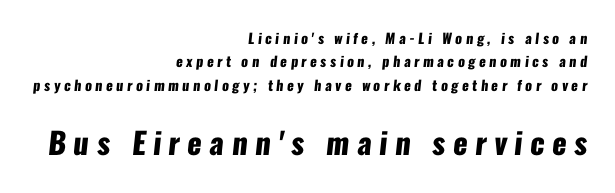
{"serif": "no", "bold": "yes", "weight": "heavy", "width": "condensed", "stroke_contrast": "low", "x_height": "medium", "monospaced": "no", "underline": "no", "align": "right", "line_spacing": "normal", "line_spacing_ratio": 1.67, "letter_spacing": "wide", "letter_spacing_em": 0.25, "larger_block": "second", "size_ratio": 2.14, "glyph_px": 30}
